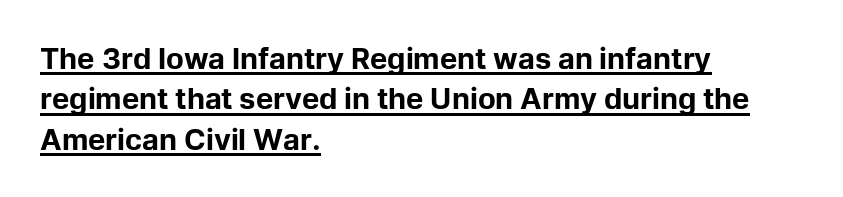
Q: Is the text bold? A: Yes.
Q: Is the text italic (slanted)? A: No, it is upright.
Q: Is the typeface a serif or a sans-serif typeface? A: Sans-serif.
Q: Is the text underlined? A: Yes.
Q: How is the paragraph aligned? A: Left-aligned.
Q: Is the spacing between letters normal or unusually wide? A: Normal.
Q: Is the spacing between lines tight, normal or loose? A: Normal.
Q: Width (condensed, normal, or wide)? A: Normal.
Q: Stroke contrast? A: Low.
Q: x-height? A: Medium.
Q: Monospaced? A: No.
